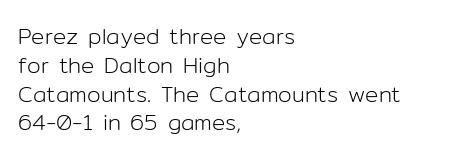
{"italic": "no", "bold": "no", "underline": "no", "align": "left", "line_spacing": "normal", "line_spacing_ratio": 1.31, "letter_spacing": "normal", "letter_spacing_em": 0.0, "glyph_px": 22}
